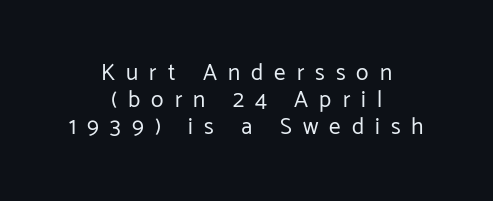
{"italic": "no", "bold": "no", "underline": "no", "align": "center", "line_spacing_ratio": 1.17, "letter_spacing": "wide", "letter_spacing_em": 0.48, "glyph_px": 23}
